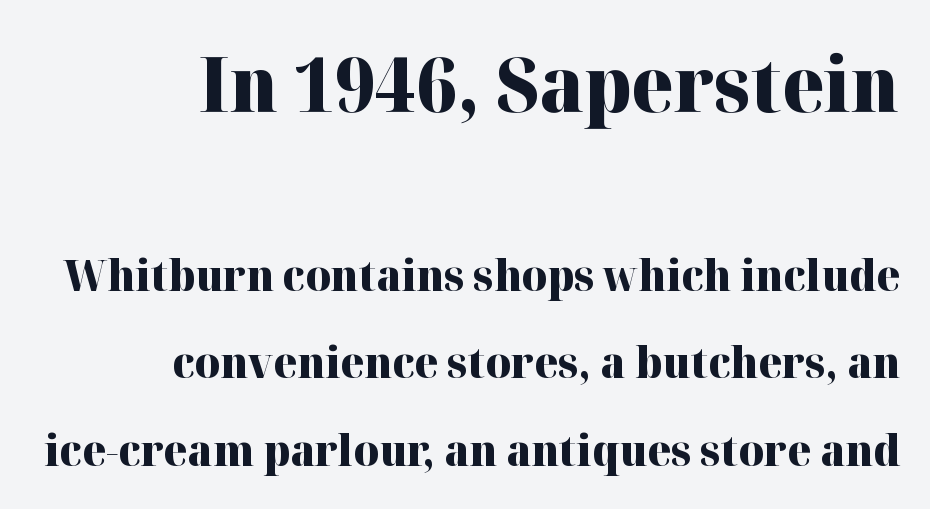
{"serif": "yes", "italic": "no", "bold": "yes", "weight": "heavy", "width": "normal", "stroke_contrast": "high", "x_height": "medium", "monospaced": "no", "underline": "no", "align": "right", "line_spacing": "loose", "line_spacing_ratio": 2.03, "letter_spacing": "normal", "letter_spacing_em": 0.0, "larger_block": "first", "size_ratio": 1.77, "glyph_px": 76}
